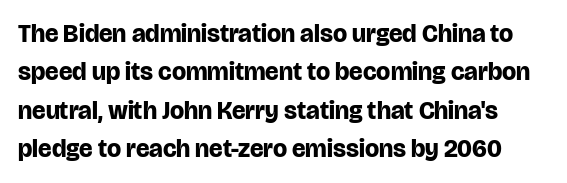
Q: Is the text bold? A: Yes.
Q: Is the text italic (slanted)? A: No, it is upright.
Q: Is the text underlined? A: No.
Q: Is the spacing between letters normal or unusually wide? A: Normal.
Q: Is the spacing between lines tight, normal or loose? A: Normal.
